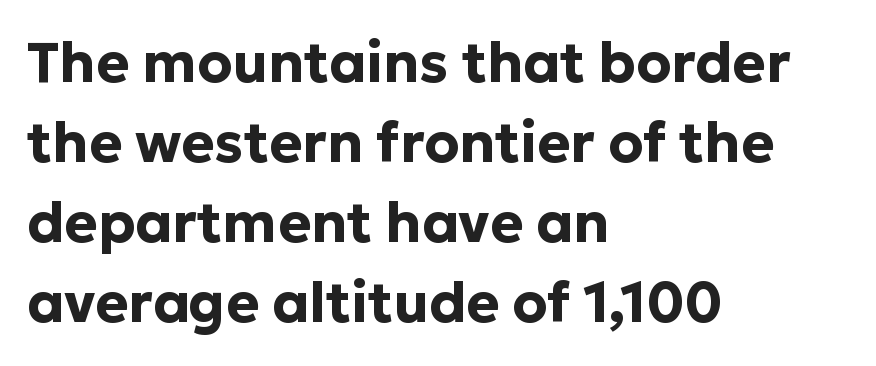
The typesetter chose a ragged-right arrangement here. Rule under the text: the space is simply empty. Serifs: no, the terminals of the letterforms are clean. Is there much room between lines? A standard amount, neither cramped nor airy.
